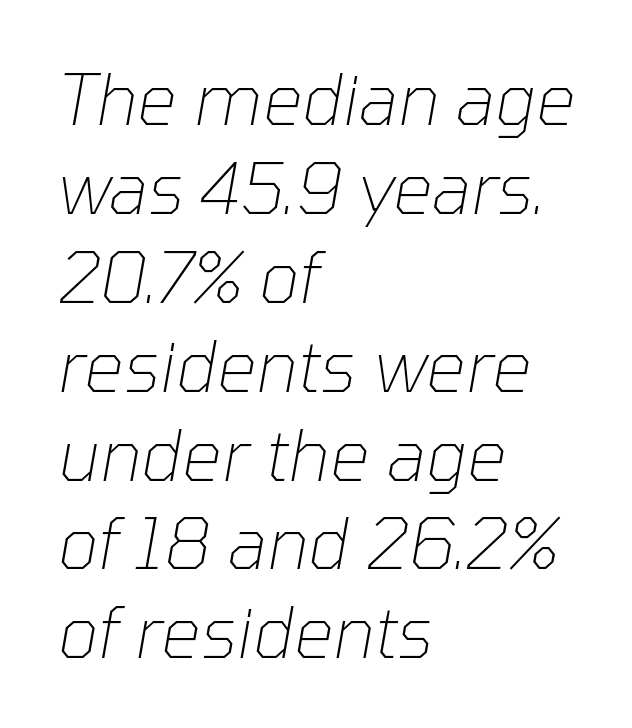
One glance says typical: line gaps are just what's usual. This sample uses an oblique cut, with every glyph tilted off the vertical. Descenders hang freely into open space. Glyph-to-glyph distance matches everyday printed text. The face used here is proportionally spaced, like ordinary book or web type. The lines in this sample share a left origin and differ only in where they stop.
